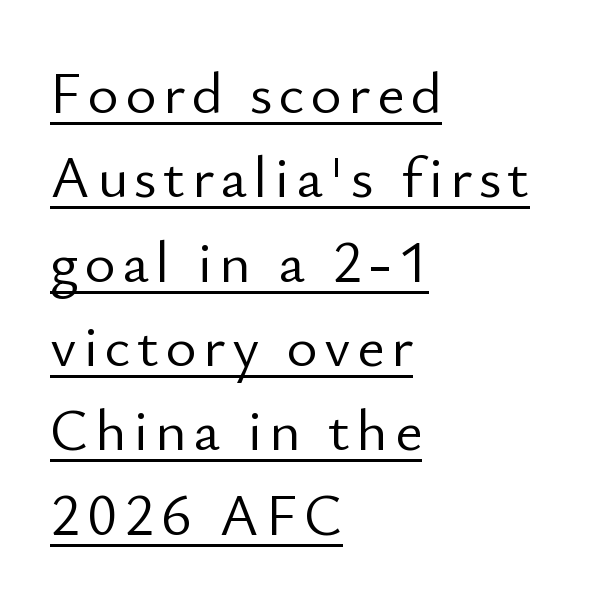
The image shows 59 px light sans-serif type, upright; set left-aligned, normal line spacing (1.43x), underlined; low stroke contrast and a small x-height.
